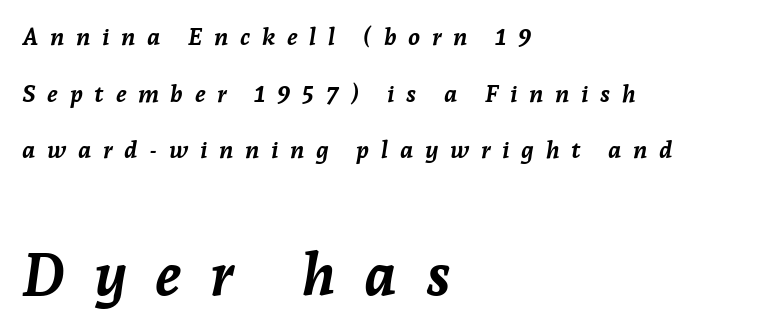
Q: Is the text bold? A: Yes.
Q: Is the text italic (slanted)? A: Yes, it leans right by about 7 degrees.
Q: Is the text underlined? A: No.
Q: How is the paragraph aligned? A: Left-aligned.
Q: Is the spacing between letters normal or unusually wide? A: Unusually wide.
Q: Is the spacing between lines tight, normal or loose? A: Loose.
Q: Which block of text is set in a larger size, the first (top) or the second (bottom)? A: The second (bottom) one.
Q: Width (condensed, normal, or wide)? A: Normal.
Q: Stroke contrast? A: Low.
Q: x-height? A: Medium.
Q: Monospaced? A: No.
